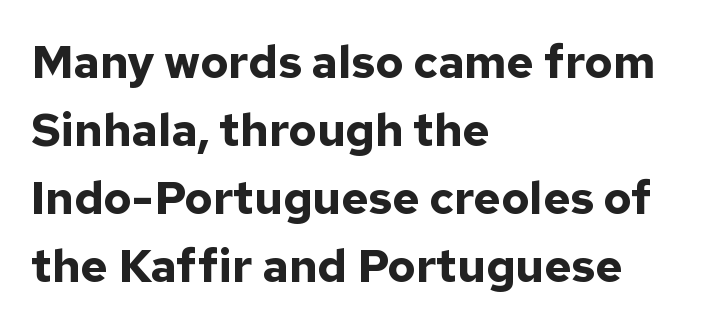
{"serif": "no", "italic": "no", "bold": "yes", "weight": "bold", "width": "normal", "stroke_contrast": "low", "x_height": "medium", "monospaced": "no", "underline": "no", "align": "left", "line_spacing": "normal", "line_spacing_ratio": 1.48, "letter_spacing": "normal", "letter_spacing_em": 0.0, "glyph_px": 46}
